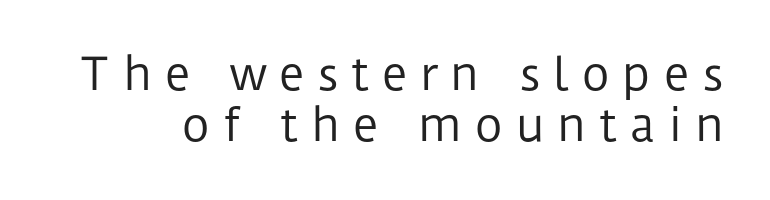
The image shows 44 px regular-weight sans-serif type, upright; set line spacing 1.16x, unusually wide letter spacing (+0.28 em), not underlined; low stroke contrast and a medium x-height.
